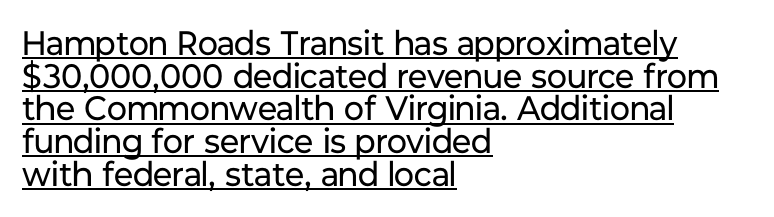
The image shows 34 px regular-weight sans-serif type, upright; set left-aligned, tight line spacing (0.96x), normal letter spacing, underlined; low stroke contrast and a medium x-height.
